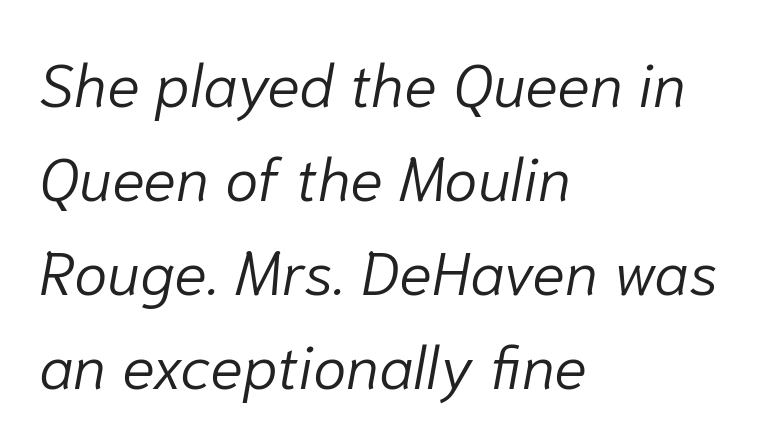
The image shows 61 px light type, italic (leaning right); set left-aligned, normal line spacing (1.54x), normal letter spacing, not underlined; low stroke contrast and a medium x-height.
